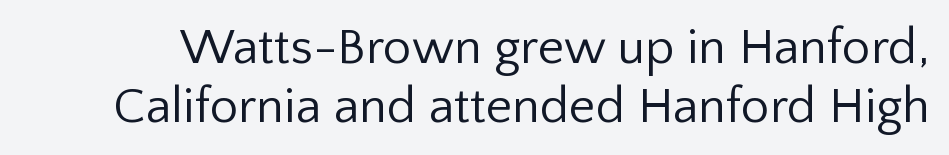
The image shows 51 px regular-weight sans-serif type, upright; set tight line spacing (1.15x), normal letter spacing, not underlined; low stroke contrast and a medium x-height.
